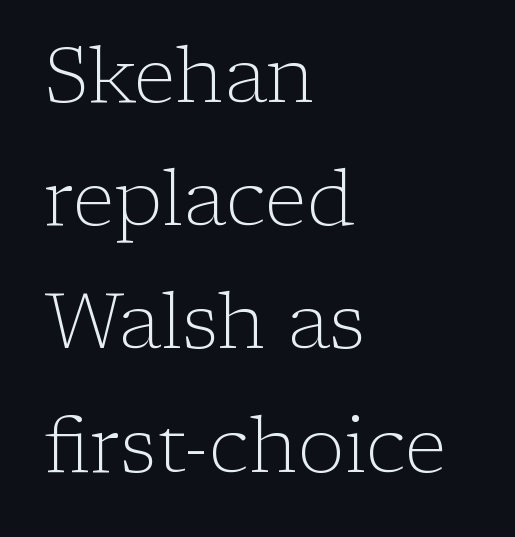
Q: Is the text bold? A: No.
Q: Is the text italic (slanted)? A: No, it is upright.
Q: Is the typeface a serif or a sans-serif typeface? A: Serif.
Q: Is the text underlined? A: No.
Q: How is the paragraph aligned? A: Left-aligned.
Q: Is the spacing between letters normal or unusually wide? A: Normal.
Q: Is the spacing between lines tight, normal or loose? A: Normal.
Q: Width (condensed, normal, or wide)? A: Normal.
Q: Stroke contrast? A: Low.
Q: x-height? A: Medium.
Q: Monospaced? A: No.
